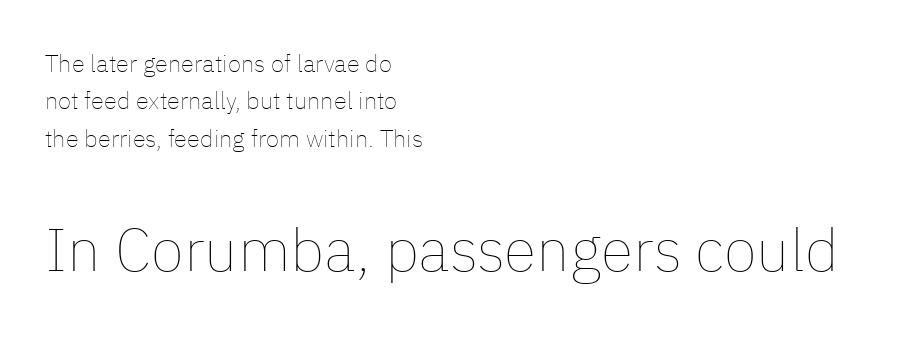
Q: Is the text bold? A: No.
Q: Is the text italic (slanted)? A: No, it is upright.
Q: Is the text underlined? A: No.
Q: How is the paragraph aligned? A: Left-aligned.
Q: Is the spacing between letters normal or unusually wide? A: Normal.
Q: Is the spacing between lines tight, normal or loose? A: Normal.
Q: Which block of text is set in a larger size, the first (top) or the second (bottom)? A: The second (bottom) one.
Q: Width (condensed, normal, or wide)? A: Normal.
Q: Stroke contrast? A: Low.
Q: x-height? A: Medium.
Q: Monospaced? A: No.
